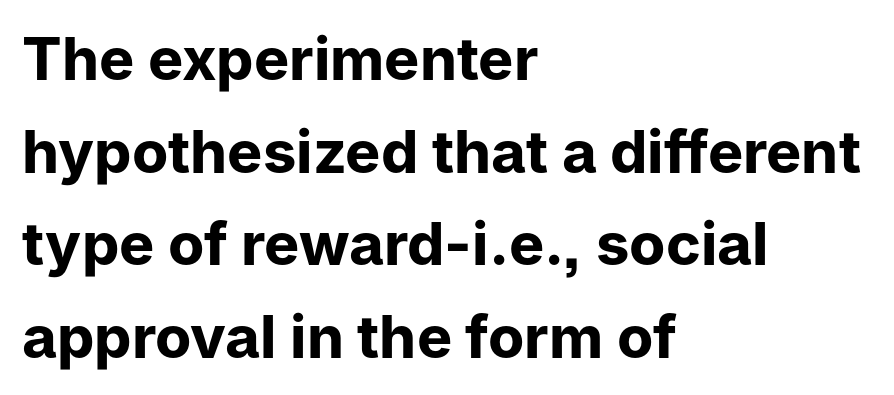
The ragged edge is on the right, which tells us the setting is flush left. Quick note: underline off. Posture: straight, roman, zero tilt. Classification — sans serif. Standard letterfit; no display-style spreading of the glyphs.
